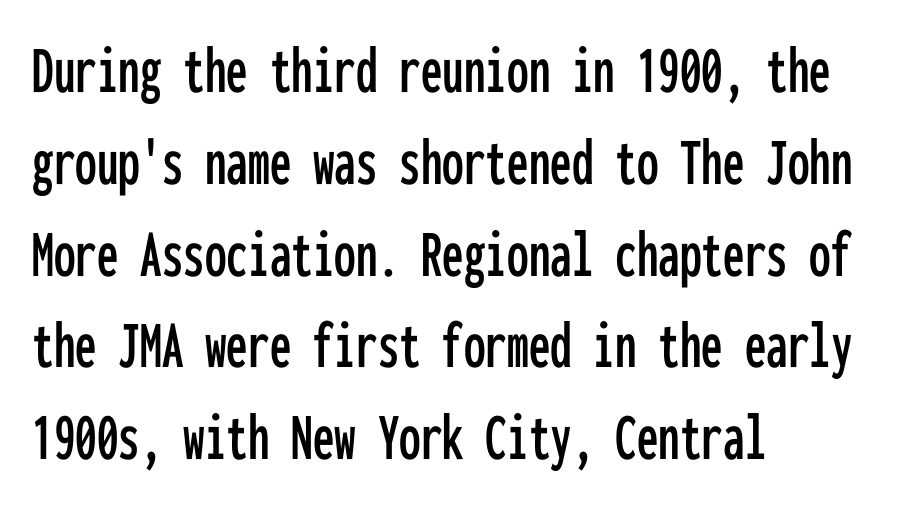
Q: Is the text italic (slanted)? A: No, it is upright.
Q: Is the typeface a serif or a sans-serif typeface? A: Sans-serif.
Q: Is the text underlined? A: No.
Q: How is the paragraph aligned? A: Left-aligned.
Q: Is the spacing between letters normal or unusually wide? A: Normal.
Q: Is the spacing between lines tight, normal or loose? A: Normal.
Q: Width (condensed, normal, or wide)? A: Condensed.
Q: Stroke contrast? A: Low.
Q: x-height? A: Medium.
Q: Monospaced? A: Yes.
